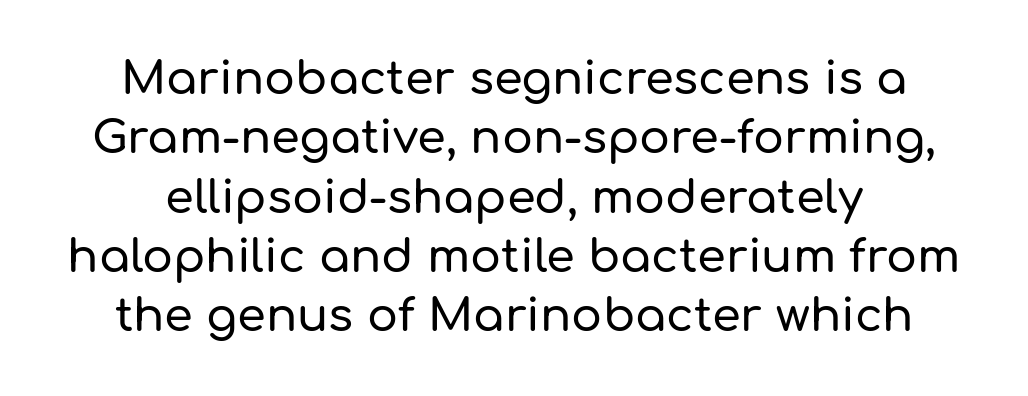
Vertically, the passage feels balanced, rows spaced as you'd expect. The rendering uses natural spacing where letterforms have individual widths. Nothing sits at the stroke ends, so this counts as sans-serif. Just letters on the line, the space beneath them empty. Caption: standard tracking, unaltered.
